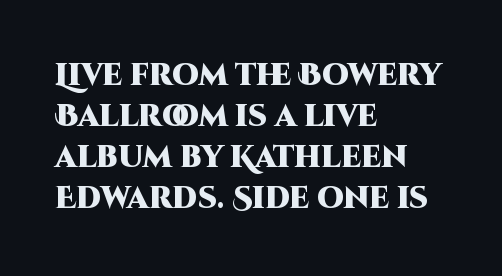
The image shows 30 px heavy sans-serif type, upright; set left-aligned, normal line spacing (1.37x), normal letter spacing, not underlined; high stroke contrast and a large x-height.
